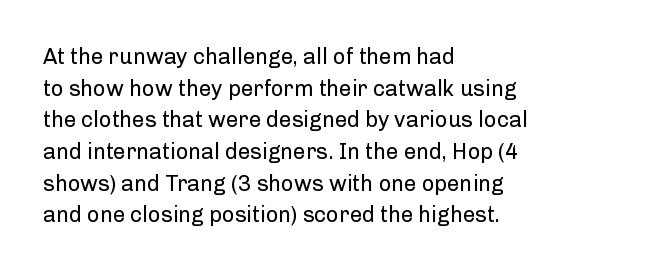
Ordinary non-slanted type is in use. Whoever set this chose a conventional vertical rhythm. Nothing unusual about the tracking: characters are spaced as the font intends. Every row of glyphs begins at an identical x-position on the left.
